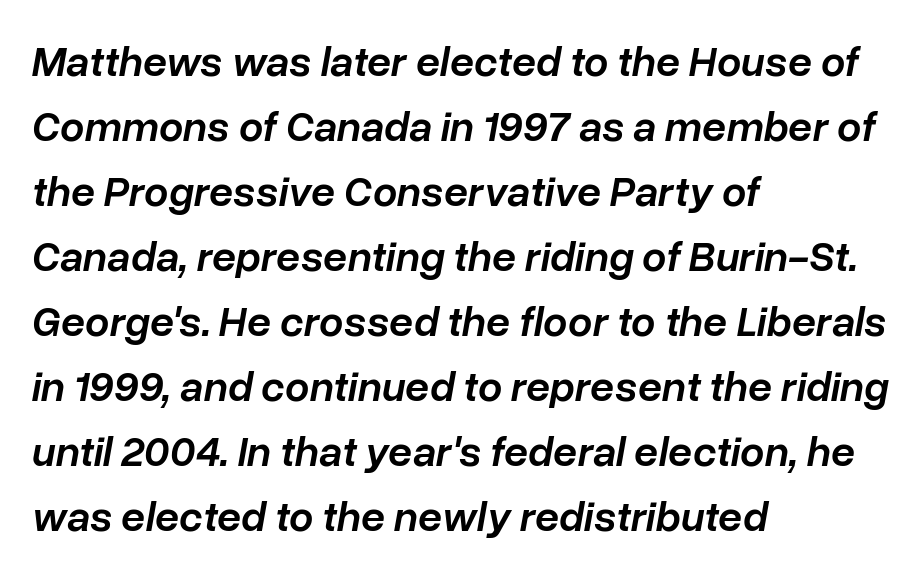
{"italic": "yes", "lean": "right", "slant_degrees": 10, "bold": "semi", "weight": "semibold", "width": "normal", "stroke_contrast": "low", "x_height": "medium", "monospaced": "no", "underline": "no", "align": "left", "line_spacing": "normal", "line_spacing_ratio": 1.51, "letter_spacing": "normal", "letter_spacing_em": 0.0, "glyph_px": 43}
